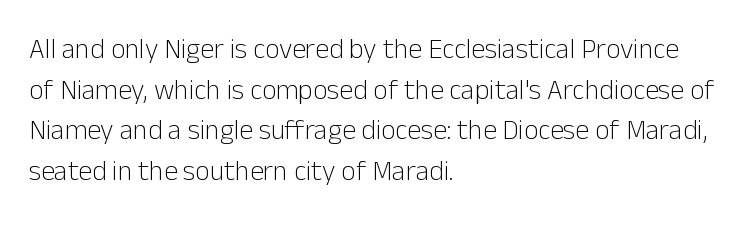
{"serif": "no", "italic": "no", "bold": "no", "weight": "light", "width": "normal", "stroke_contrast": "low", "x_height": "medium", "monospaced": "no", "underline": "no", "align": "left", "line_spacing": "normal", "line_spacing_ratio": 1.45, "letter_spacing": "normal", "letter_spacing_em": 0.0, "glyph_px": 28}
